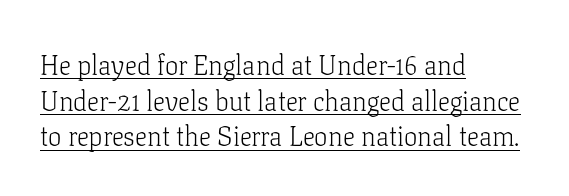
Q: Is the text bold? A: No.
Q: Is the text italic (slanted)? A: No, it is upright.
Q: Is the text underlined? A: Yes.
Q: How is the paragraph aligned? A: Left-aligned.
Q: Is the spacing between letters normal or unusually wide? A: Normal.
Q: Is the spacing between lines tight, normal or loose? A: Normal.
